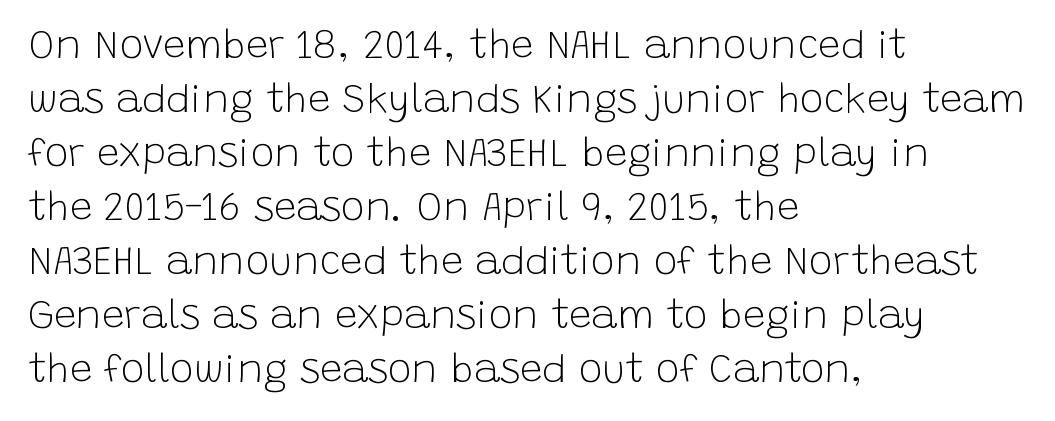
The image shows 40 px light sans-serif type, upright; set left-aligned, normal line spacing (1.35x), normal letter spacing, not underlined; low stroke contrast and a large x-height.
